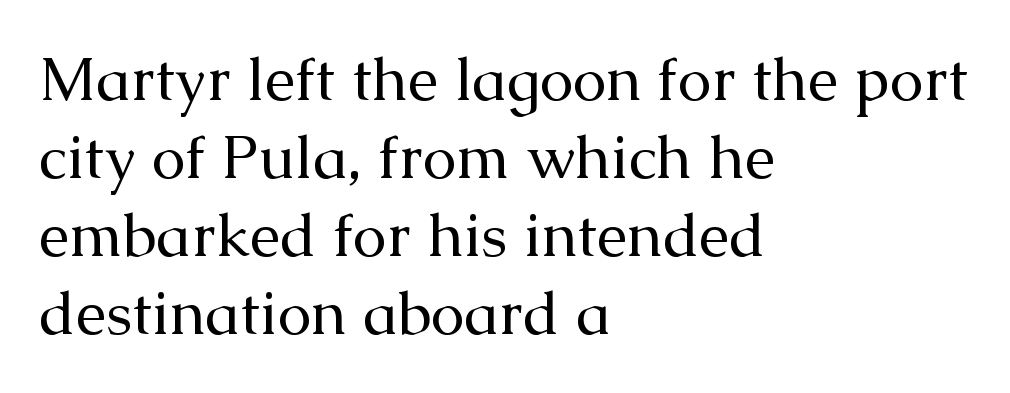
The letters carry serifs — small finishing strokes at the ends of their stems. You can tell it's not italic because the verticals are truly vertical. The face used here is rendered with its standard letterfit. Note the varied advance widths — an 'i' is clearly narrower than an 'm'. No chunkiness to these letters — they're not bold.
